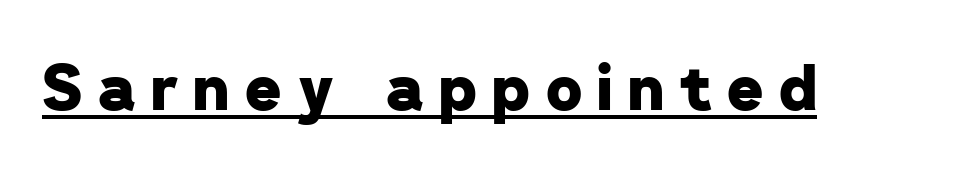
Q: Is the text bold? A: Yes.
Q: Is the typeface a serif or a sans-serif typeface? A: Sans-serif.
Q: Is the text underlined? A: Yes.
Q: Is the spacing between letters normal or unusually wide? A: Unusually wide.
Q: Width (condensed, normal, or wide)? A: Normal.
Q: Stroke contrast? A: Low.
Q: x-height? A: Medium.
Q: Monospaced? A: No.
